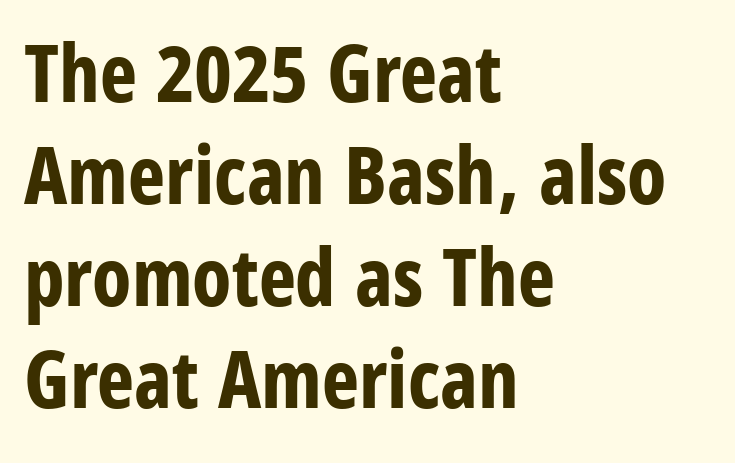
If you drew a ruler down the left edge, every line would touch it. Weight check: bold — yes, fully. These lines sit exactly where default settings would place them. Type style note: lacks serifs. The type is set solid horizontally, with unmodified tracking.
